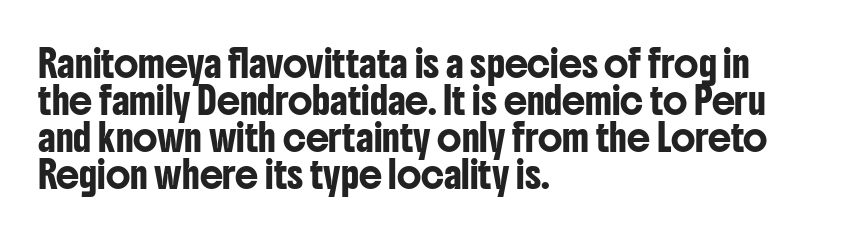
The image shows 26 px text type, upright; set left-aligned, normal line spacing (1.42x), normal letter spacing, not underlined.
